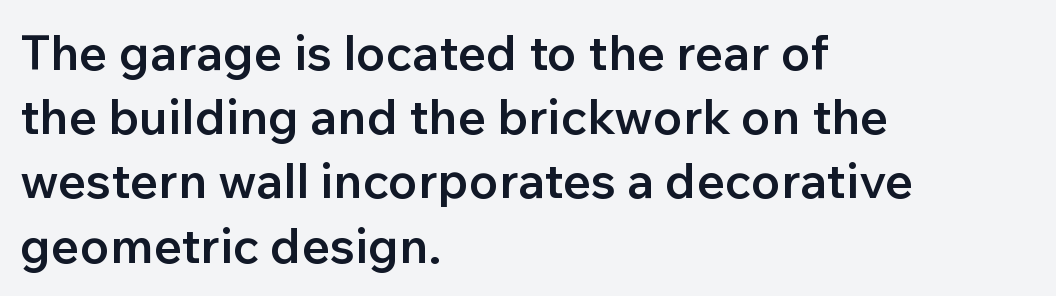
The space beneath each line is pristine and unruled. Horizontal alignment here is leftward, the default for most running prose. Proportional: the letters do not fall into vertical columns. The typesetting leans somewhat heavy: a semibold. Ascenders rise straight up at ninety degrees.
